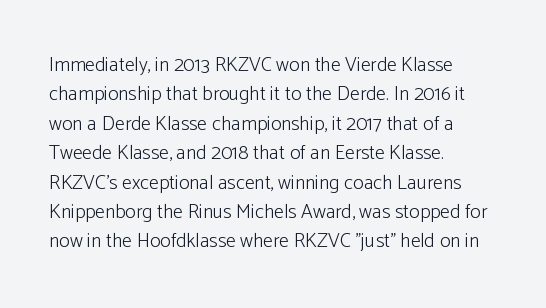
Look at the tracking — it's just the regular setting, nothing added. This sample keeps an unexceptional amount of space between lines. A typesetter would mark this as roman, not italic. Each row of text sits above clean, open space. Ink coverage per letter is moderate at most. This rendering uses left alignment, leaving the right contour irregular.
